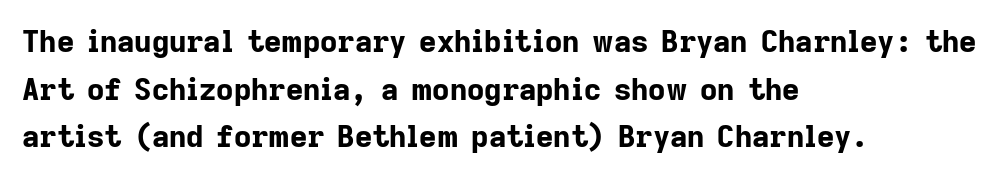
Q: Is the text bold? A: Yes.
Q: Is the text italic (slanted)? A: No, it is upright.
Q: Is the typeface a serif or a sans-serif typeface? A: Sans-serif.
Q: Is the text underlined? A: No.
Q: How is the paragraph aligned? A: Left-aligned.
Q: Is the spacing between letters normal or unusually wide? A: Normal.
Q: Is the spacing between lines tight, normal or loose? A: Normal.
Q: Width (condensed, normal, or wide)? A: Normal.
Q: Stroke contrast? A: Low.
Q: x-height? A: Medium.
Q: Monospaced? A: No.
